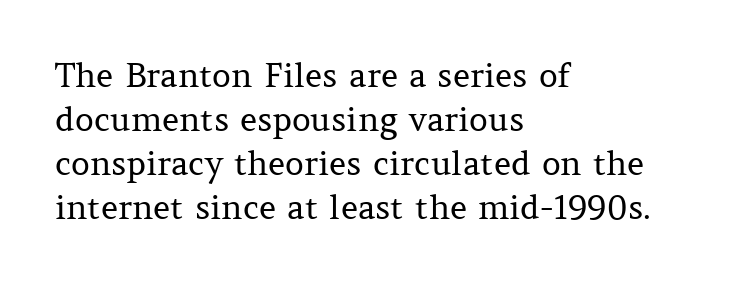
{"serif": "yes", "italic": "no", "bold": "no", "weight": "regular", "width": "normal", "stroke_contrast": "medium", "x_height": "medium", "monospaced": "no", "underline": "no", "align": "left", "line_spacing": "normal", "line_spacing_ratio": 1.33, "letter_spacing": "normal", "letter_spacing_em": 0.0, "glyph_px": 33}
